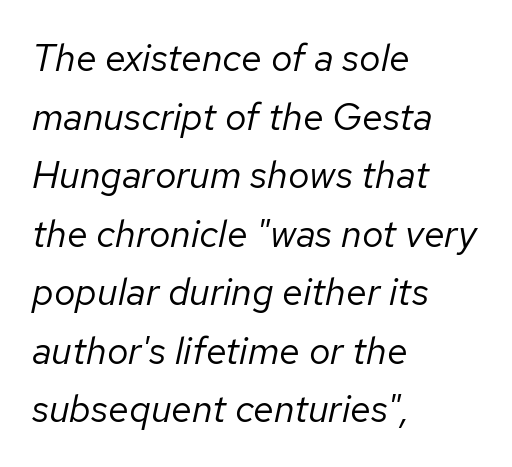
Q: Is the text bold? A: No.
Q: Is the text italic (slanted)? A: Yes, it leans right by about 12 degrees.
Q: Is the text underlined? A: No.
Q: How is the paragraph aligned? A: Left-aligned.
Q: Is the spacing between letters normal or unusually wide? A: Normal.
Q: Is the spacing between lines tight, normal or loose? A: Normal.
Q: Width (condensed, normal, or wide)? A: Normal.
Q: Stroke contrast? A: Low.
Q: x-height? A: Medium.
Q: Monospaced? A: No.
